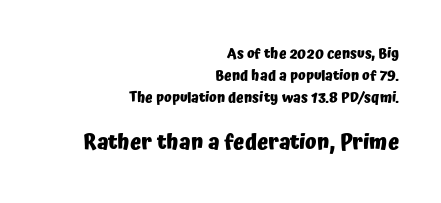
{"italic": "no", "bold": "yes", "underline": "no", "align": "right", "line_spacing": "normal", "line_spacing_ratio": 1.58, "letter_spacing": "normal", "letter_spacing_em": 0.0, "larger_block": "second", "size_ratio": 1.5, "glyph_px": 21}
